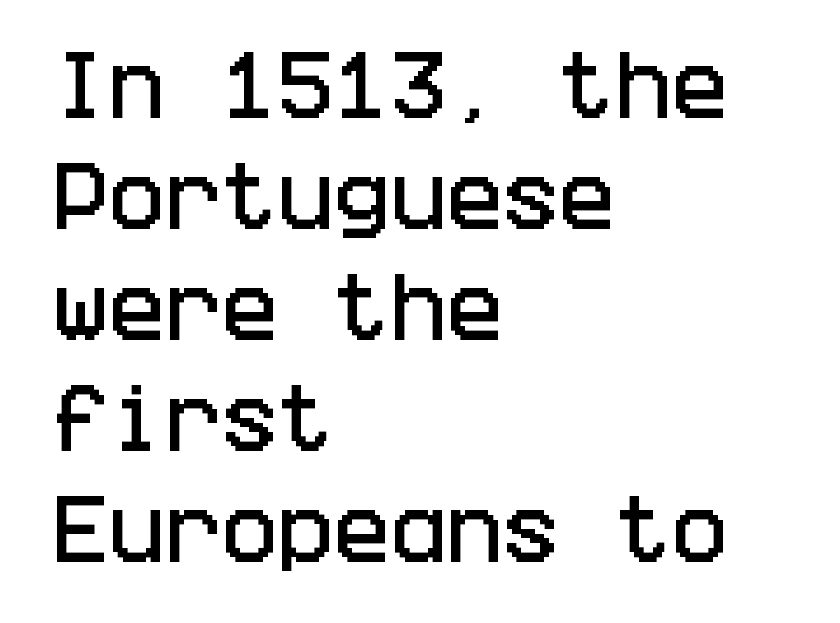
{"serif": "no", "italic": "no", "width": "condensed", "stroke_contrast": "low", "x_height": "large", "underline": "no", "align": "left", "line_spacing": "normal", "line_spacing_ratio": 1.48, "letter_spacing": "normal", "letter_spacing_em": 0.0, "glyph_px": 75}
